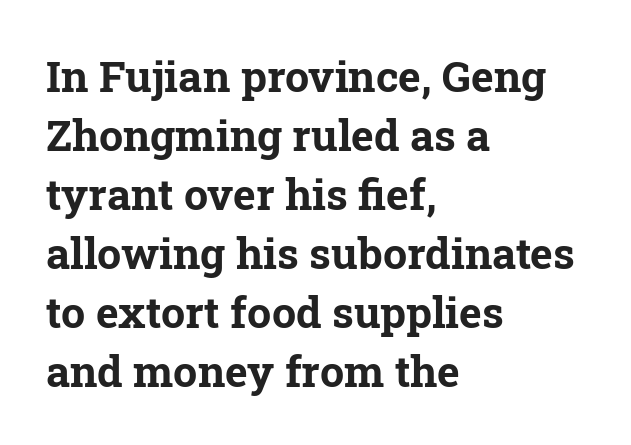
The image shows 43 px bold serif type, upright; set left-aligned, normal line spacing (1.37x), normal letter spacing, not underlined; low stroke contrast and a medium x-height.
